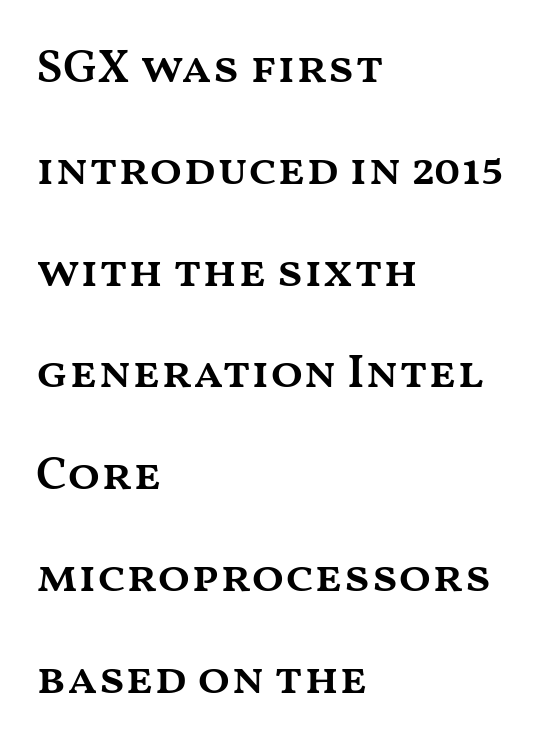
{"italic": "no", "bold": "semi", "weight": "semibold", "width": "wide", "stroke_contrast": "medium", "x_height": "medium", "monospaced": "no", "underline": "no", "align": "left", "line_spacing": "loose", "line_spacing_ratio": 2.12, "letter_spacing": "normal", "letter_spacing_em": 0.0, "glyph_px": 48}
